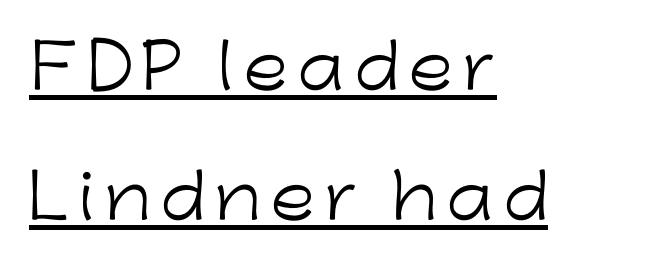
These lines are set flush left with a ragged right edge. The letters advance in unequal steps, a hallmark of proportional type. The glyphs are accompanied by a horizontal stroke just below them. The font family rendered here belongs to the sans-serif group. Horizontal bands of white between lines are thick stripes. Ascenders rise straight up at ninety degrees.
